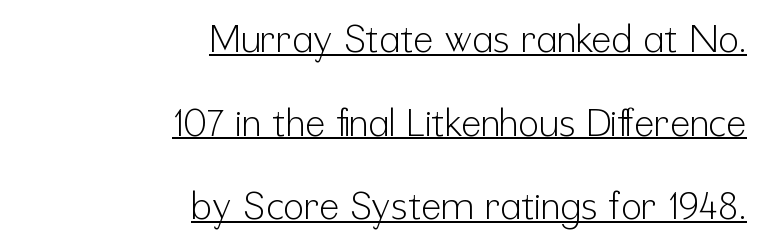
Q: Is the text bold? A: No.
Q: Is the text italic (slanted)? A: No, it is upright.
Q: Is the typeface a serif or a sans-serif typeface? A: Sans-serif.
Q: Is the text underlined? A: Yes.
Q: How is the paragraph aligned? A: Right-aligned.
Q: Is the spacing between letters normal or unusually wide? A: Normal.
Q: Is the spacing between lines tight, normal or loose? A: Loose.
Q: Width (condensed, normal, or wide)? A: Condensed.
Q: Stroke contrast? A: Low.
Q: x-height? A: Medium.
Q: Monospaced? A: No.
